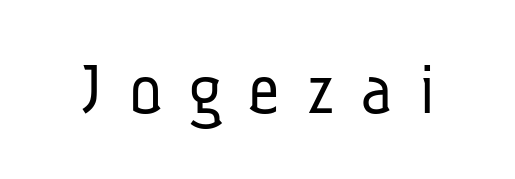
A typesetter would call this proportional, since set widths differ per character. Clear beneath every line of the passage. Serifs: no, the terminals of the letterforms are clean. This reads as an unemphasized weight, regular at the heaviest. The line texture is sparse and dotted thanks to wide tracking.
